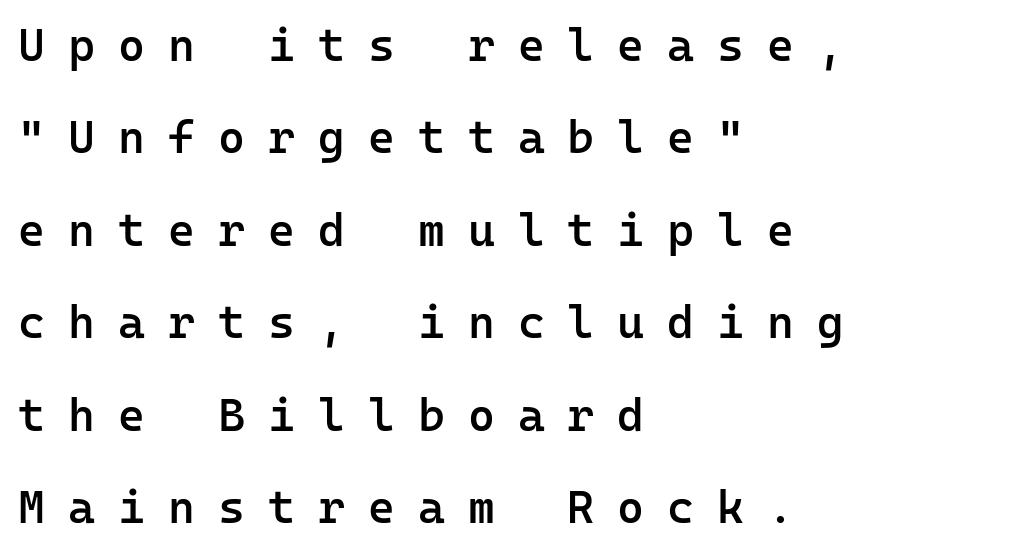
To sum up the face: it is a sans, with no serifs. The face used here is rendered with a markedly widened letterfit. Vertical strokes here are truly vertical. How heavy is the stroke? Medium-heavy — a semibold, shy of bold.
